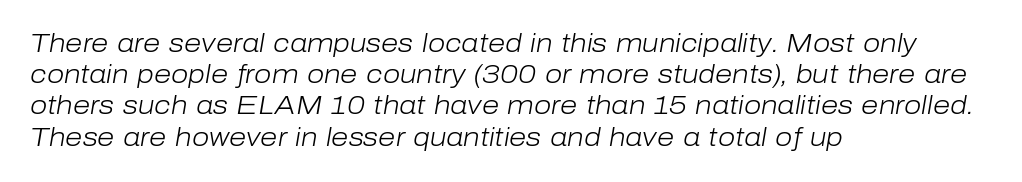
Q: Is the text bold? A: No.
Q: Is the text italic (slanted)? A: Yes, it leans right by about 10 degrees.
Q: Is the text underlined? A: No.
Q: How is the paragraph aligned? A: Left-aligned.
Q: Is the spacing between letters normal or unusually wide? A: Normal.
Q: Is the spacing between lines tight, normal or loose? A: Normal.
